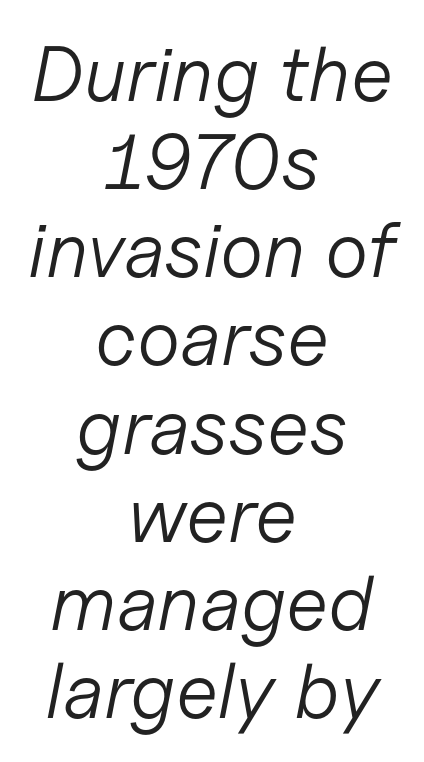
The rendering applies a slant to the glyphs. The rendering uses a small line-height, squeezing the rows. A light-to-regular cut is what we see here. In terms of letterspacing, this is plain default setting. This rendering features lettering with no underline.
